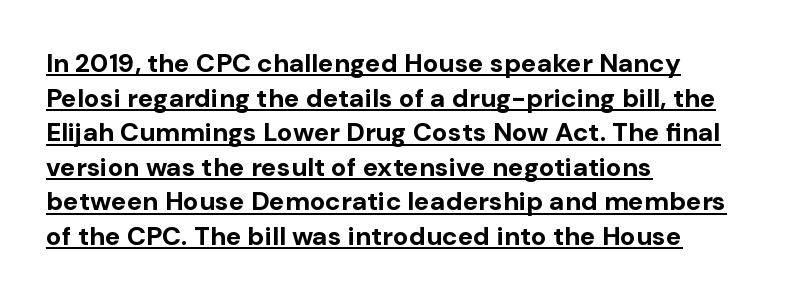
The image shows 26 px bold type, upright; set left-aligned, normal line spacing (1.33x), normal letter spacing, underlined.
